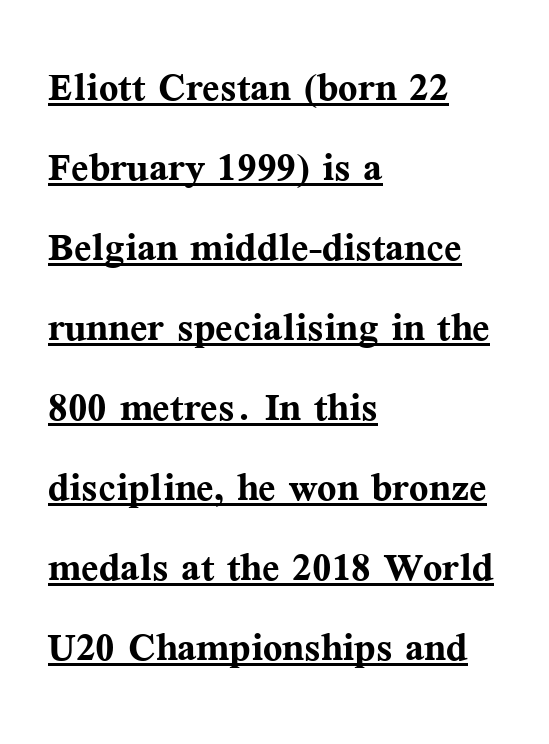
Q: Is the text bold? A: Yes.
Q: Is the text italic (slanted)? A: No, it is upright.
Q: Is the typeface a serif or a sans-serif typeface? A: Serif.
Q: Is the text underlined? A: Yes.
Q: How is the paragraph aligned? A: Left-aligned.
Q: Is the spacing between letters normal or unusually wide? A: Normal.
Q: Is the spacing between lines tight, normal or loose? A: Normal.
Q: Width (condensed, normal, or wide)? A: Normal.
Q: Stroke contrast? A: Medium.
Q: x-height? A: Medium.
Q: Monospaced? A: No.
